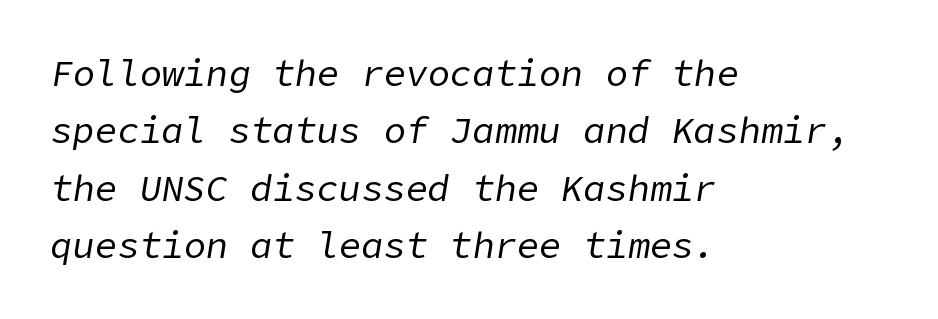
The image shows 37 px regular-weight type, italic (leaning right); set left-aligned, normal line spacing (1.55x), normal letter spacing, not underlined; low stroke contrast and a medium x-height.
